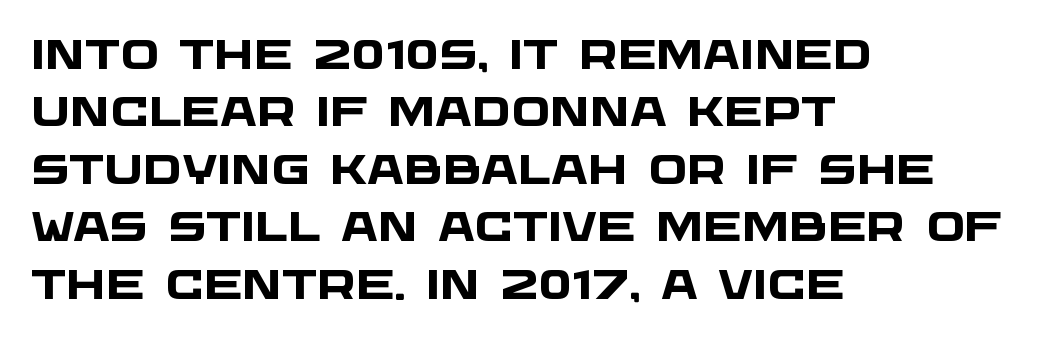
{"serif": "no", "bold": "yes", "weight": "heavy", "width": "wide", "stroke_contrast": "low", "x_height": "large", "monospaced": "no", "underline": "no", "align": "left", "line_spacing": "normal", "line_spacing_ratio": 1.4, "letter_spacing": "normal", "letter_spacing_em": 0.0, "glyph_px": 41}
